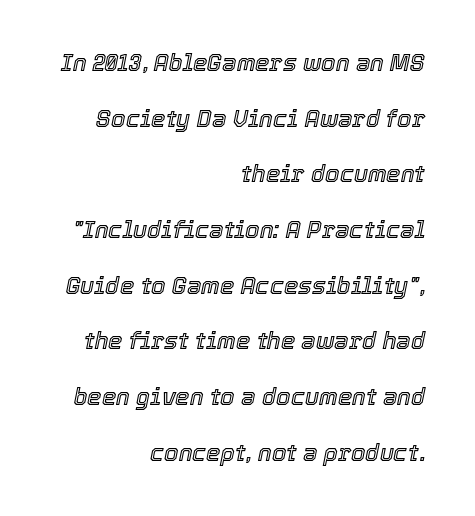
{"italic": "yes", "lean": "right", "slant_degrees": 12, "underline": "no", "align": "right", "line_spacing": "loose", "line_spacing_ratio": 2.42, "letter_spacing": "normal", "letter_spacing_em": 0.0, "glyph_px": 23}
